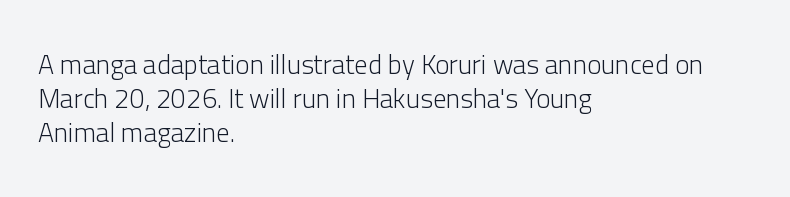
Q: Is the text bold? A: No.
Q: Is the text italic (slanted)? A: No, it is upright.
Q: Is the text underlined? A: No.
Q: How is the paragraph aligned? A: Left-aligned.
Q: Is the spacing between letters normal or unusually wide? A: Normal.
Q: Is the spacing between lines tight, normal or loose? A: Normal.
